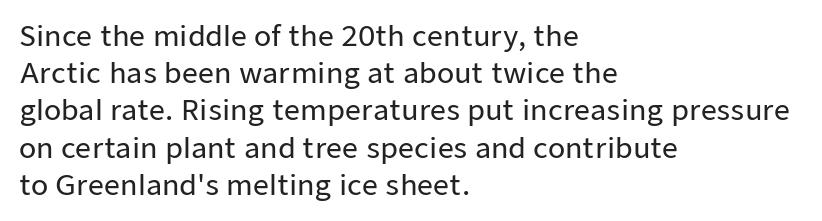
The image shows 28 px sans-serif type, upright; set left-aligned, normal line spacing (1.33x), normal letter spacing, not underlined; low stroke contrast and a medium x-height.
